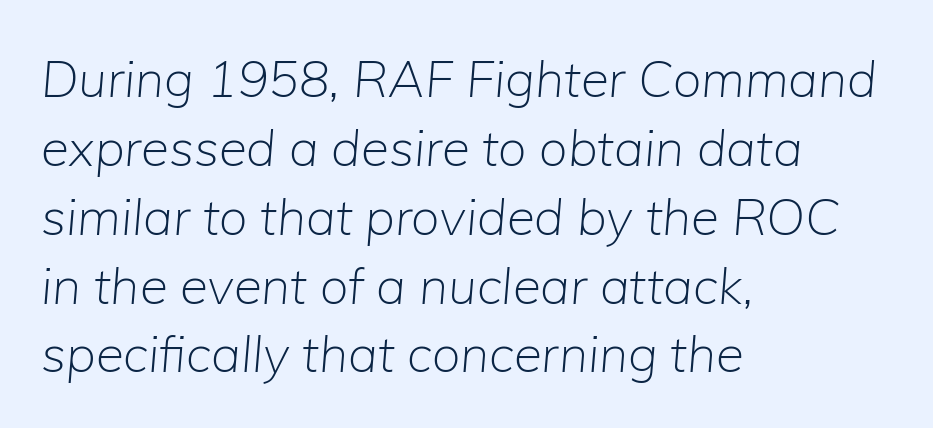
The image shows 51 px light type, italic (leaning right); set left-aligned, normal line spacing (1.35x), normal letter spacing, not underlined; low stroke contrast and a medium x-height.
